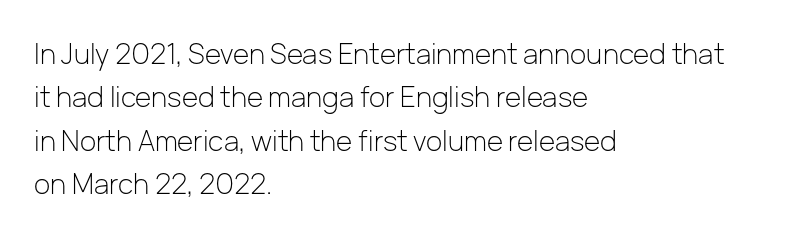
Q: Is the text bold? A: No.
Q: Is the text italic (slanted)? A: No, it is upright.
Q: Is the typeface a serif or a sans-serif typeface? A: Sans-serif.
Q: Is the text underlined? A: No.
Q: How is the paragraph aligned? A: Left-aligned.
Q: Is the spacing between letters normal or unusually wide? A: Normal.
Q: Is the spacing between lines tight, normal or loose? A: Normal.
Q: Width (condensed, normal, or wide)? A: Normal.
Q: Stroke contrast? A: Low.
Q: x-height? A: Medium.
Q: Monospaced? A: No.
